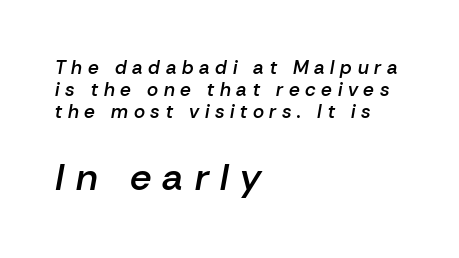
The rendering uses natural spacing where letterforms have individual widths. This rendering uses left alignment, leaving the right contour irregular. This layout puts the modest block above and the oversized block below. Quick note: italic. What weight is shown? A semibold, between regular and bold. Observe the wide spacing: letters keep a clear distance from each other.
